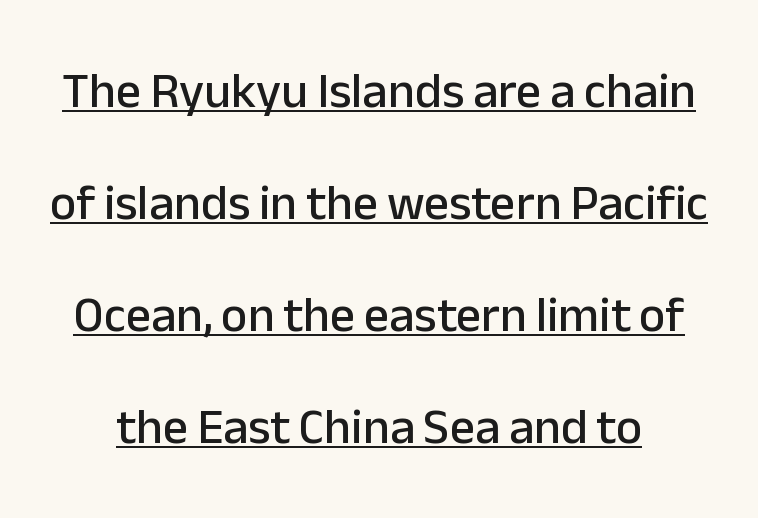
Is there an underline? Yes — a line sits under the letters. Serifs: no, the terminals of the letterforms are clean. Loosely led — the rows are spread out. You could not count columns in this text — the font is proportionally spaced. Every stem runs plumb, perpendicular to the baseline.
